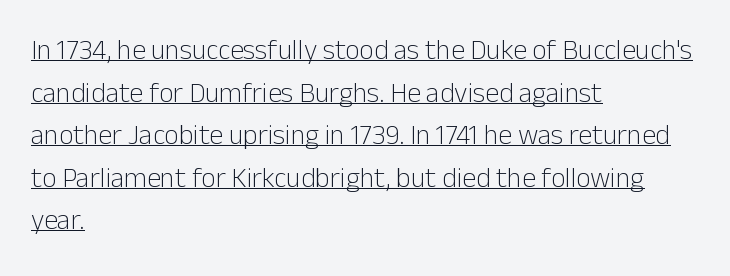
The image shows 28 px light sans-serif type, upright; set left-aligned, normal line spacing (1.52x), normal letter spacing, underlined; low stroke contrast and a medium x-height.
